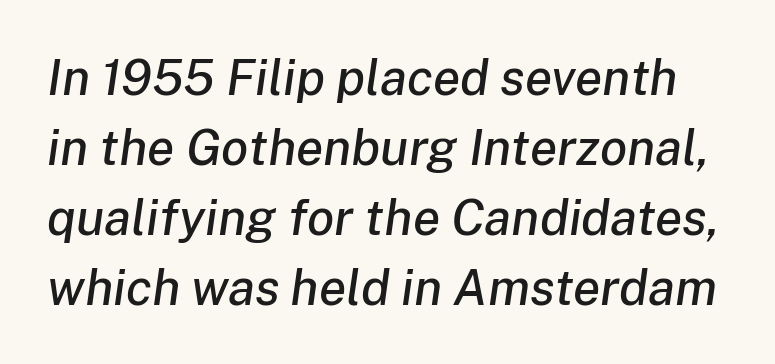
The image shows 50 px text type, italic (leaning right); set normal line spacing (1.4x), normal letter spacing, not underlined; low stroke contrast and a medium x-height.
